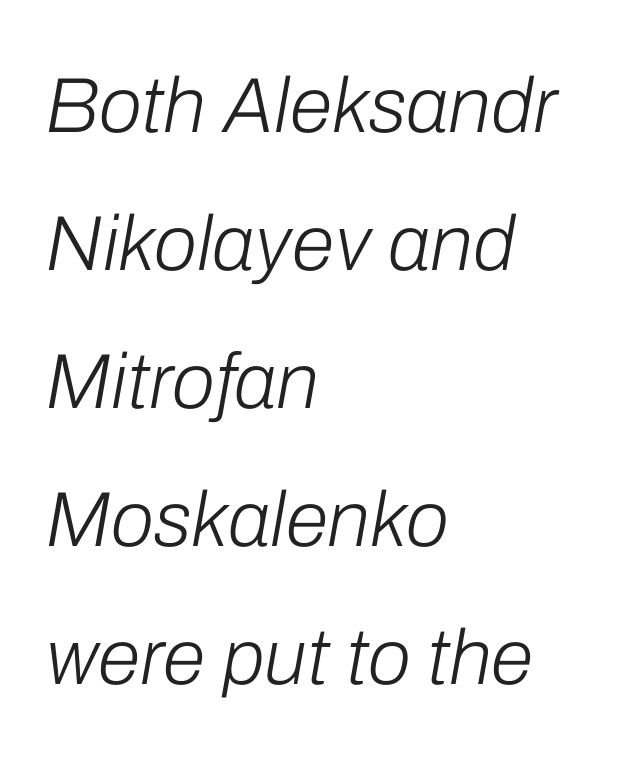
{"italic": "yes", "lean": "right", "slant_degrees": 10, "bold": "no", "weight": "light", "width": "normal", "stroke_contrast": "low", "x_height": "medium", "monospaced": "no", "underline": "no", "align": "left", "line_spacing_ratio": 1.77, "letter_spacing": "normal", "letter_spacing_em": 0.0, "glyph_px": 78}
